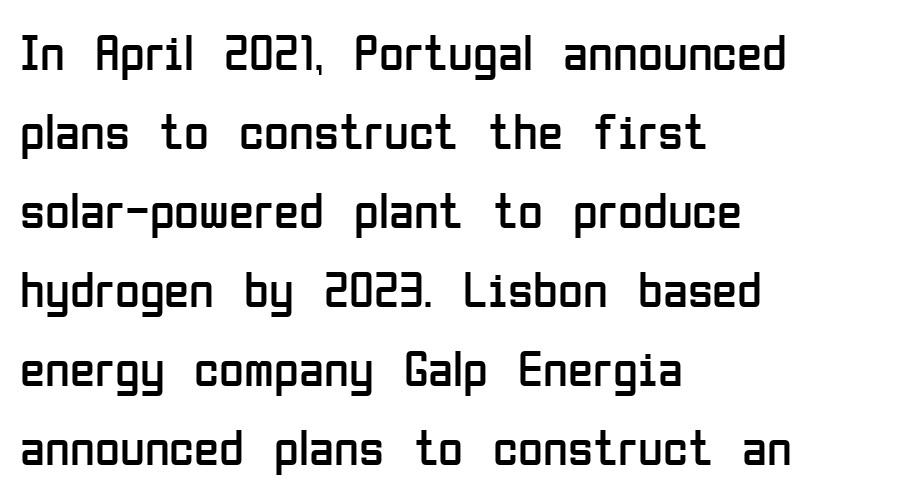
{"serif": "no", "italic": "no", "bold": "no", "weight": "regular", "width": "condensed", "stroke_contrast": "low", "x_height": "medium", "monospaced": "no", "underline": "no", "align": "left", "line_spacing": "normal", "line_spacing_ratio": 1.55, "letter_spacing": "normal", "letter_spacing_em": 0.0, "glyph_px": 51}
